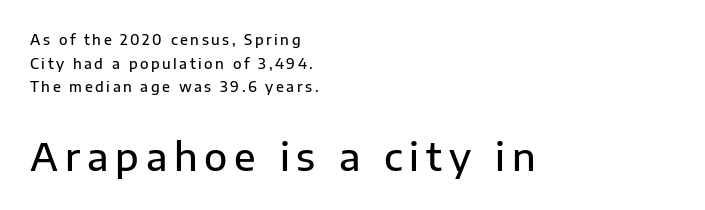
The image shows 38 px semibold sans-serif type, upright; set left-aligned, normal line spacing (1.68x), not underlined; the second (bottom) block is 2.71x larger; low stroke contrast and a medium x-height.
